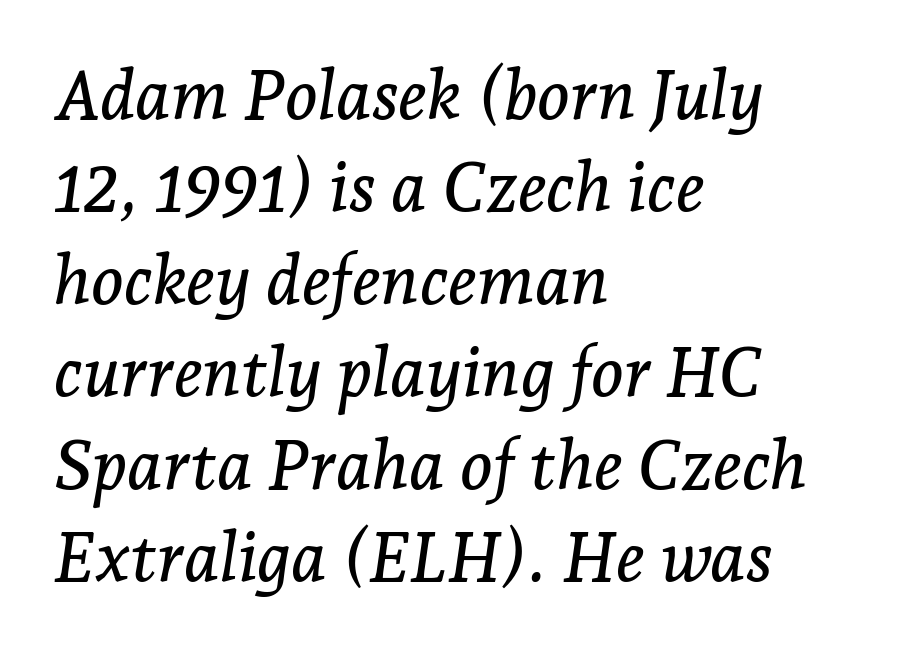
The image shows 69 px serif type, italic (leaning right); set left-aligned, normal line spacing (1.34x), normal letter spacing, not underlined; low stroke contrast and a medium x-height.
